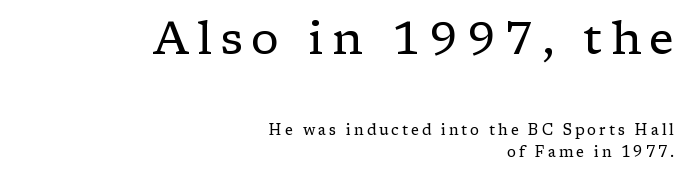
Typeset ragged left — the right edge is the straight one. Quick note: underline off. The weight would be labelled regular, book, light, or lighter still. A roman cut, with each character standing at attention. Spacing verdict: proportional, widths tailored to each character.
